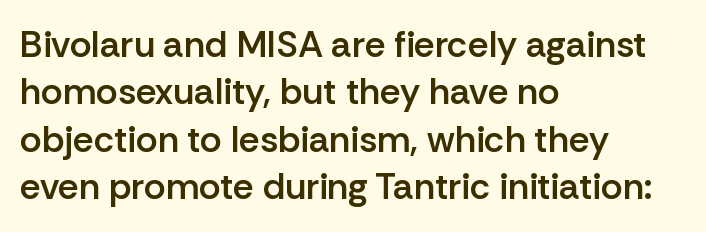
{"serif": "no", "italic": "no", "bold": "semi", "weight": "semibold", "width": "normal", "stroke_contrast": "low", "x_height": "medium", "monospaced": "no", "underline": "no", "align": "left", "line_spacing": "normal", "line_spacing_ratio": 1.28, "letter_spacing": "normal", "letter_spacing_em": 0.0, "glyph_px": 37}
